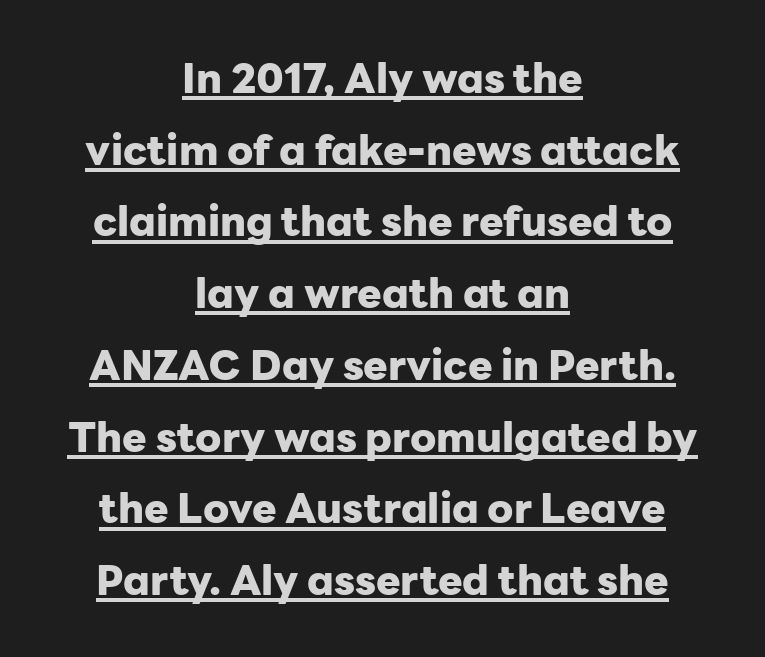
Has an underline been added? It has. Horizontally, the lines are justified to the midpoint only. If you drew a line through each stem, it would be perfectly vertical. Nobody touched the tracking dial on this one.
